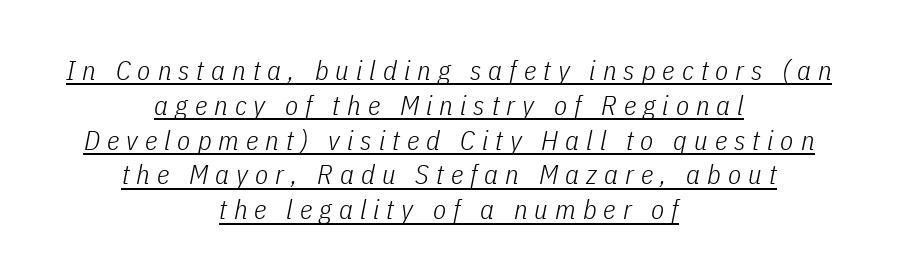
{"italic": "yes", "lean": "right", "slant_degrees": 11, "bold": "no", "underline": "yes", "align": "center", "line_spacing": "normal", "line_spacing_ratio": 1.29, "letter_spacing": "wide", "letter_spacing_em": 0.26, "glyph_px": 27}
